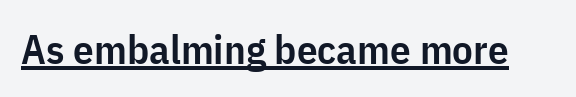
{"serif": "no", "italic": "no", "bold": "semi", "weight": "semibold", "width": "condensed", "stroke_contrast": "low", "x_height": "medium", "monospaced": "no", "underline": "yes", "letter_spacing": "normal", "letter_spacing_em": 0.0, "glyph_px": 41}
